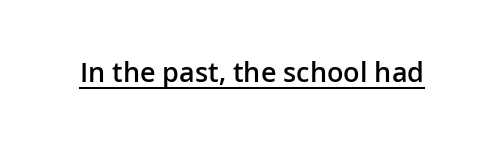
Q: Is the text bold? A: Semi-bold.
Q: Is the text italic (slanted)? A: No, it is upright.
Q: Is the text underlined? A: Yes.
Q: Is the spacing between letters normal or unusually wide? A: Normal.
